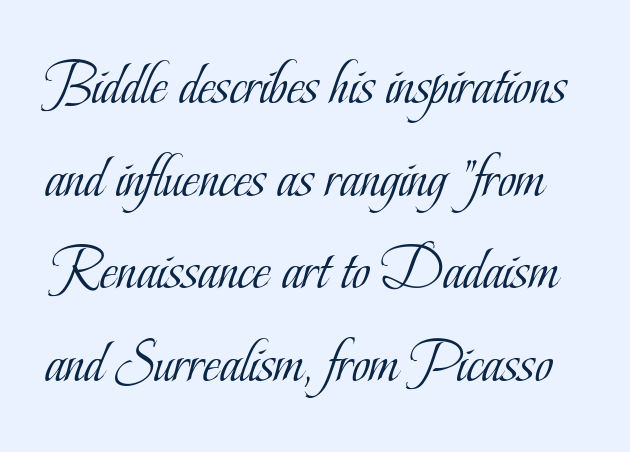
The image shows 61 px light, condensed serif type; set normal line spacing (1.52x), normal letter spacing, not underlined; low stroke contrast and a small x-height.
